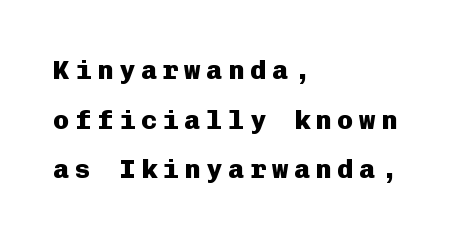
Q: Is the text bold? A: Yes.
Q: Is the text italic (slanted)? A: No, it is upright.
Q: Is the text underlined? A: No.
Q: How is the paragraph aligned? A: Left-aligned.
Q: Is the spacing between letters normal or unusually wide? A: Unusually wide.
